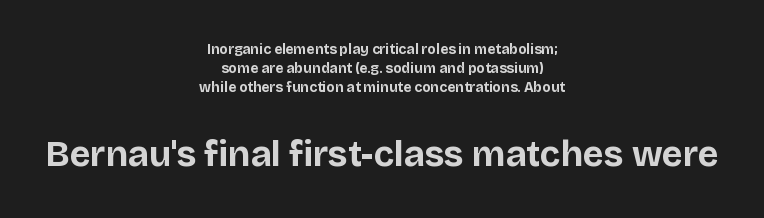
The image shows 36 px bold sans-serif type, upright; set centered, normal line spacing (1.36x), normal letter spacing, not underlined; the second (bottom) block is 2.57x larger; low stroke contrast and a large x-height.
